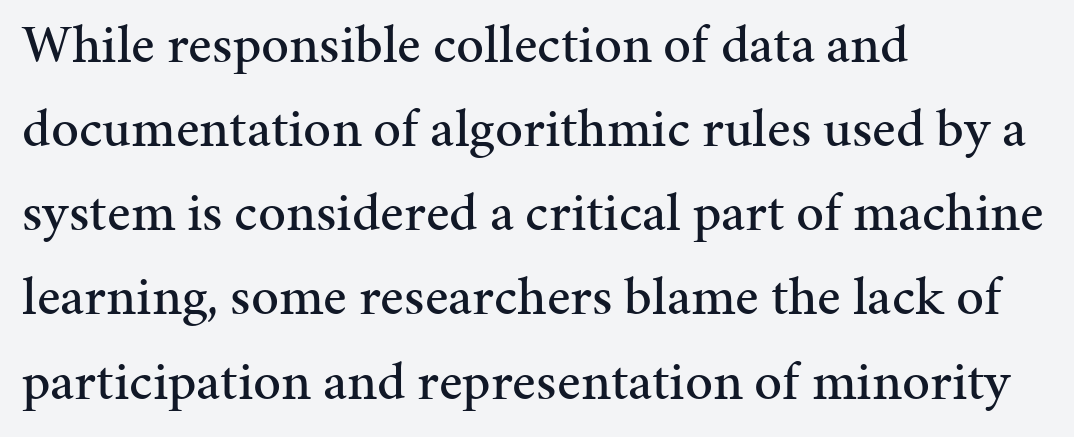
The image shows 55 px serif type, upright; set left-aligned, normal line spacing (1.53x), normal letter spacing, not underlined; medium stroke contrast and a medium x-height.
